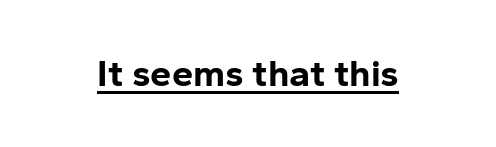
{"serif": "no", "italic": "no", "bold": "yes", "weight": "bold", "width": "normal", "stroke_contrast": "low", "x_height": "medium", "monospaced": "no", "underline": "yes", "letter_spacing": "normal", "letter_spacing_em": 0.0, "glyph_px": 38}
